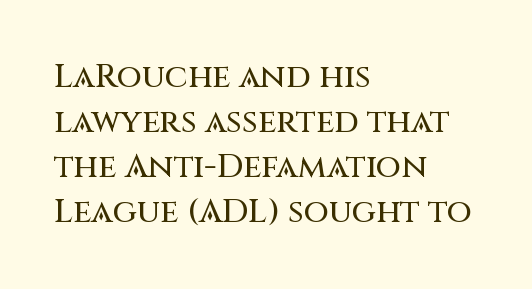
Q: Is the text italic (slanted)? A: No, it is upright.
Q: Is the typeface a serif or a sans-serif typeface? A: Sans-serif.
Q: Is the text underlined? A: No.
Q: How is the paragraph aligned? A: Left-aligned.
Q: Is the spacing between letters normal or unusually wide? A: Normal.
Q: Is the spacing between lines tight, normal or loose? A: Normal.
Q: Width (condensed, normal, or wide)? A: Normal.
Q: Stroke contrast? A: Medium.
Q: x-height? A: Large.
Q: Monospaced? A: No.
